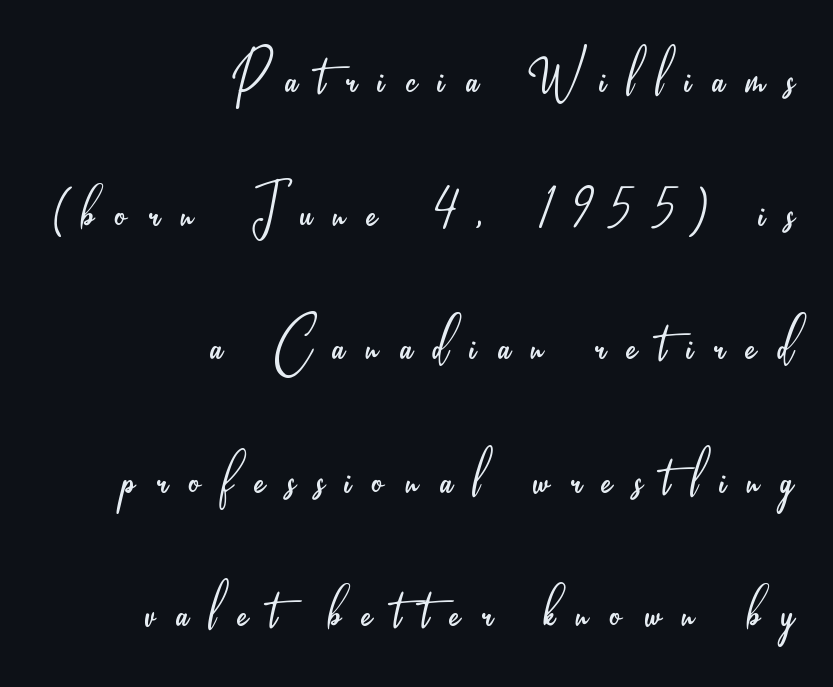
{"serif": "no", "bold": "no", "weight": "light", "width": "condensed", "stroke_contrast": "low", "x_height": "small", "monospaced": "no", "underline": "no", "align": "right", "line_spacing_ratio": 1.83, "letter_spacing": "wide", "letter_spacing_em": 0.29, "glyph_px": 73}
